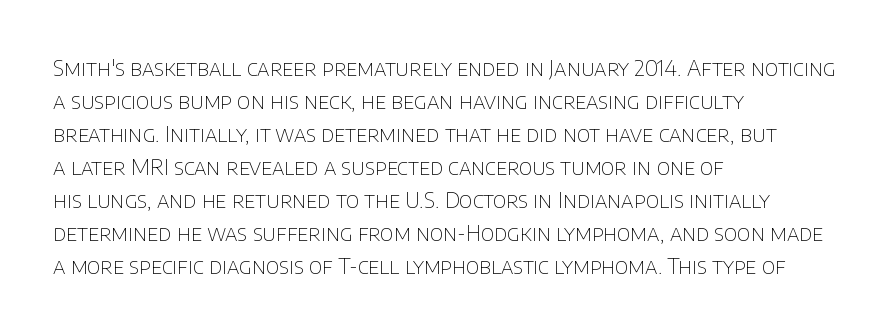
Q: Is the text bold? A: No.
Q: Is the text italic (slanted)? A: No, it is upright.
Q: Is the text underlined? A: No.
Q: How is the paragraph aligned? A: Left-aligned.
Q: Is the spacing between letters normal or unusually wide? A: Normal.
Q: Is the spacing between lines tight, normal or loose? A: Normal.
